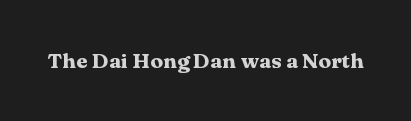
{"italic": "no", "bold": "yes", "underline": "no", "letter_spacing": "normal", "letter_spacing_em": 0.0, "glyph_px": 21}
